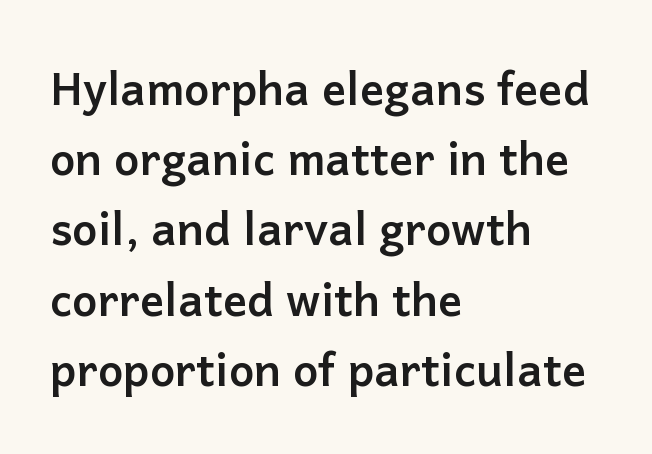
The image shows 45 px semibold sans-serif type, upright; set left-aligned, normal line spacing (1.56x), normal letter spacing, not underlined; low stroke contrast and a medium x-height.
